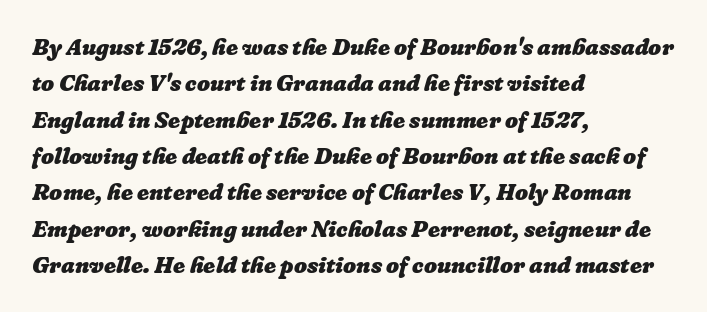
The image shows 23 px bold type; set left-aligned, normal line spacing (1.58x), normal letter spacing, not underlined.
